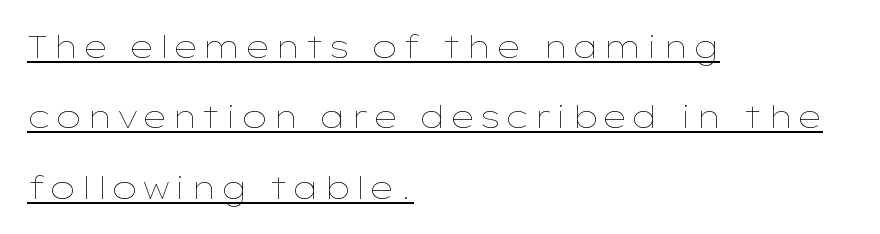
Every row of glyphs begins at an identical x-position on the left. Do the characters align in a grid? No, the font is proportional. The space between consecutive lines is lavish. The string is rendered with underlining switched on.
